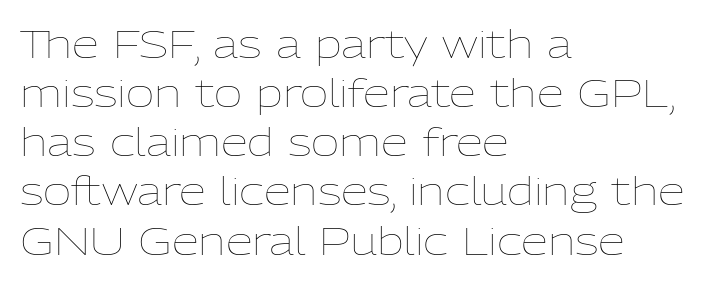
Nothing heavy about these letters — not bold at all. A typesetter would mark this as roman, not italic. Quick note: interline space is typical. Varying glyph widths throughout — classic text-font behaviour. Letter spacing: default.
